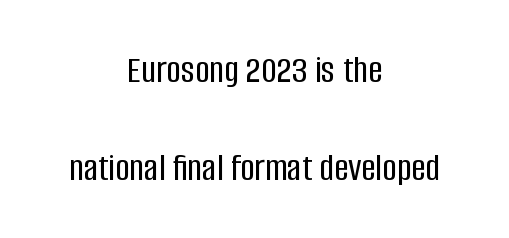
The image shows 40 px condensed sans-serif type, upright; set centered, loose line spacing (2.44x), normal letter spacing, not underlined; low stroke contrast and a large x-height.
